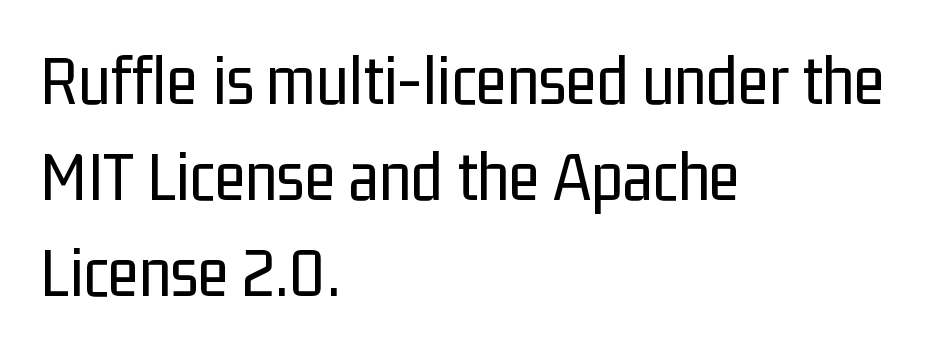
Q: Is the text bold? A: No.
Q: Is the text italic (slanted)? A: No, it is upright.
Q: Is the typeface a serif or a sans-serif typeface? A: Sans-serif.
Q: Is the text underlined? A: No.
Q: How is the paragraph aligned? A: Left-aligned.
Q: Is the spacing between letters normal or unusually wide? A: Normal.
Q: Is the spacing between lines tight, normal or loose? A: Normal.
Q: Width (condensed, normal, or wide)? A: Condensed.
Q: Stroke contrast? A: Low.
Q: x-height? A: Medium.
Q: Monospaced? A: No.
